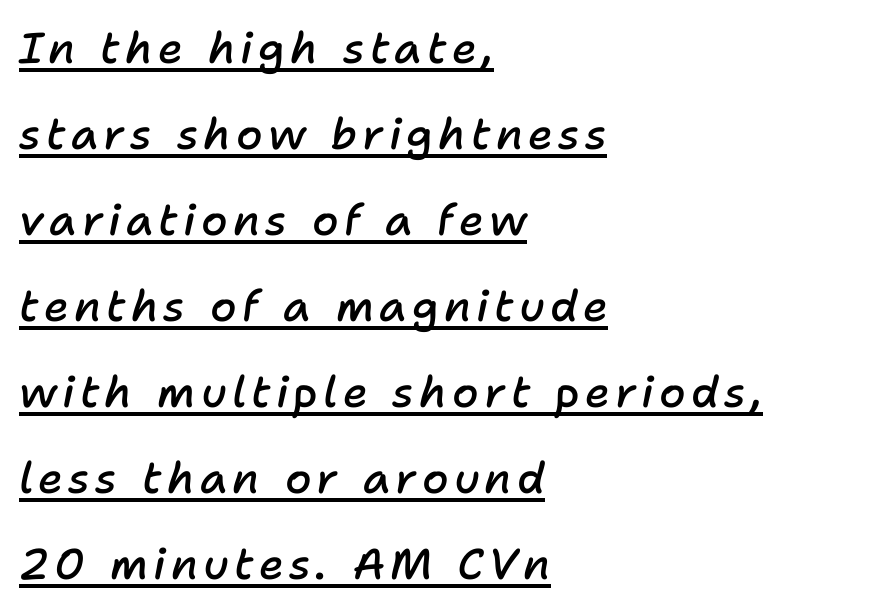
These lines are set flush left with a ragged right edge. Emphasis-style slanted type is in use. In designer terms, the underline attribute is active on this setting. One glance says open: line gaps are wider than usual. Students, this is semibold: more ink than regular, less than bold.
